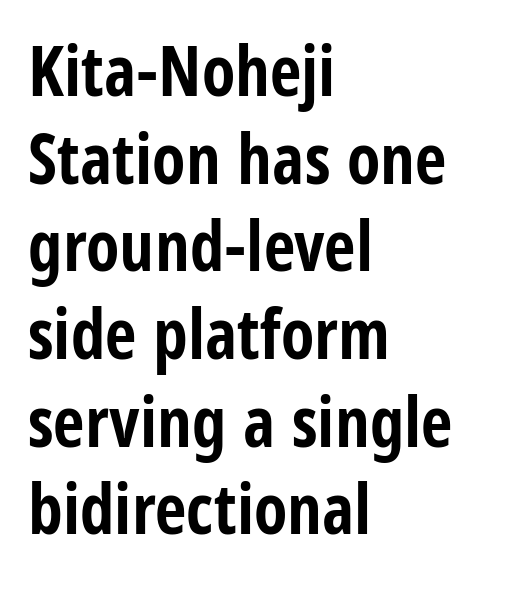
{"serif": "no", "italic": "no", "bold": "yes", "weight": "bold", "width": "condensed", "stroke_contrast": "low", "x_height": "large", "monospaced": "no", "underline": "no", "align": "left", "line_spacing": "normal", "line_spacing_ratio": 1.27, "letter_spacing": "normal", "letter_spacing_em": 0.0, "glyph_px": 69}
